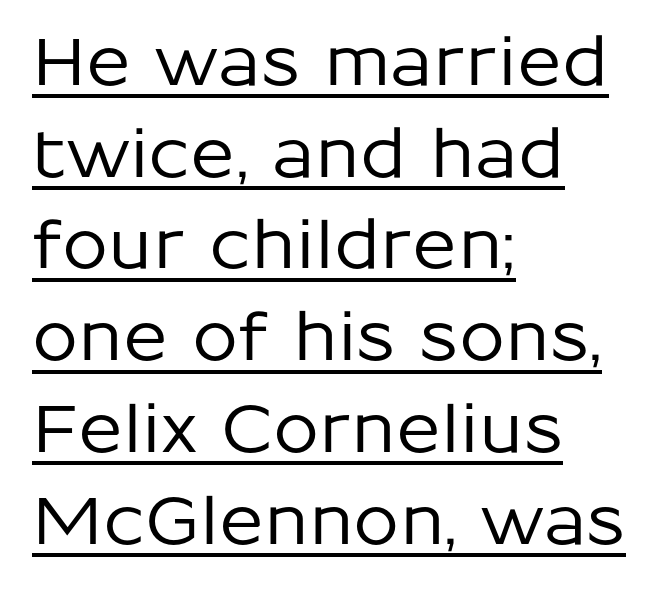
{"serif": "no", "italic": "no", "width": "normal", "stroke_contrast": "low", "x_height": "medium", "monospaced": "no", "underline": "yes", "align": "left", "line_spacing": "normal", "line_spacing_ratio": 1.39, "letter_spacing": "normal", "letter_spacing_em": 0.0, "glyph_px": 66}
